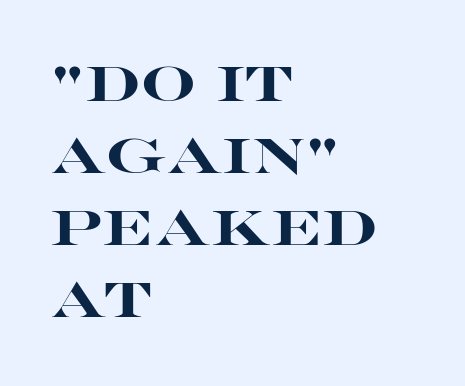
{"italic": "no", "bold": "yes", "weight": "heavy", "width": "wide", "stroke_contrast": "high", "x_height": "large", "monospaced": "no", "underline": "no", "align": "left", "line_spacing": "normal", "line_spacing_ratio": 1.47, "letter_spacing": "normal", "letter_spacing_em": 0.0, "glyph_px": 49}
